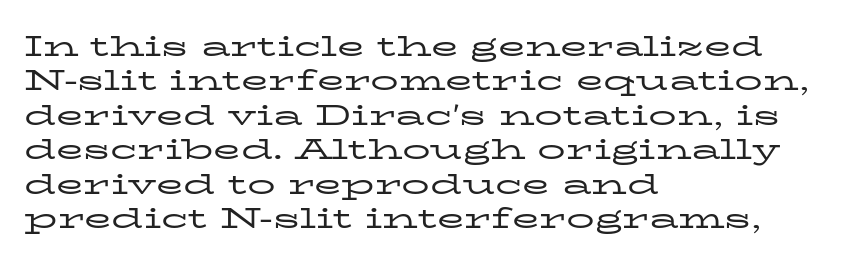
{"serif": "yes", "italic": "no", "bold": "no", "weight": "regular", "width": "wide", "stroke_contrast": "low", "x_height": "medium", "monospaced": "no", "underline": "no", "align": "left", "line_spacing_ratio": 1.23, "letter_spacing": "normal", "letter_spacing_em": 0.0, "glyph_px": 28}
